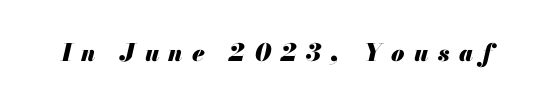
{"italic": "yes", "lean": "right", "slant_degrees": 13, "bold": "yes", "underline": "no", "letter_spacing": "wide", "letter_spacing_em": 0.39, "glyph_px": 24}
